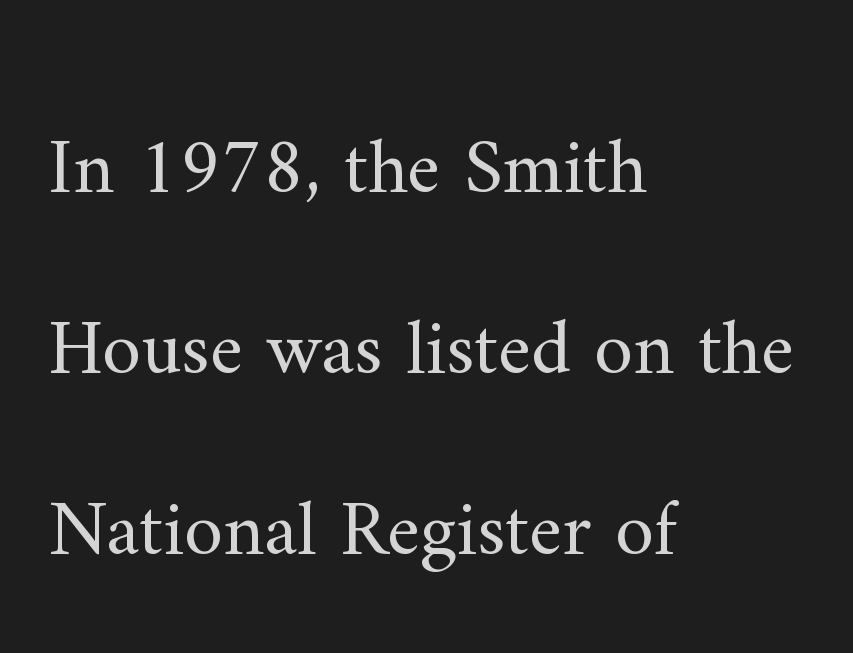
The type sits square on the baseline with zero lean. A typesetter would call this proportional, since set widths differ per character. Typeset ragged right — the left edge is the straight one. Note: serifs present on the glyphs. Summary of vertical rhythm: relaxed, with wide interline spacing.
